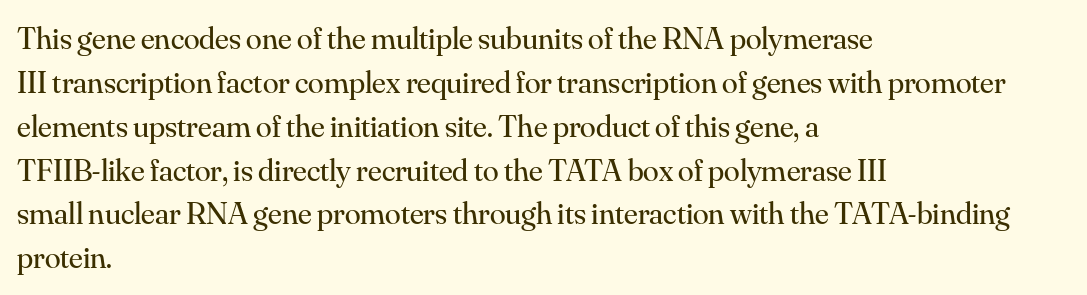
Think standard paragraph weight, or any step lighter than that. Honestly, there is no underline to notice here at all. Observe the serifs anchoring each vertical stroke in this sample. All the whitespace from short lines collects on the right. Spacing verdict: proportional, widths tailored to each character.
